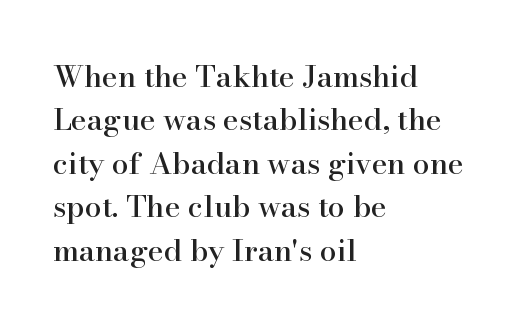
The horizontal fit of the characters is conventional and even. The face used here is proportionally spaced, like ordinary book or web type. Bare-footed words on every line. A typesetter would label this face a serif. The paragraph shown leans on its left margin.
